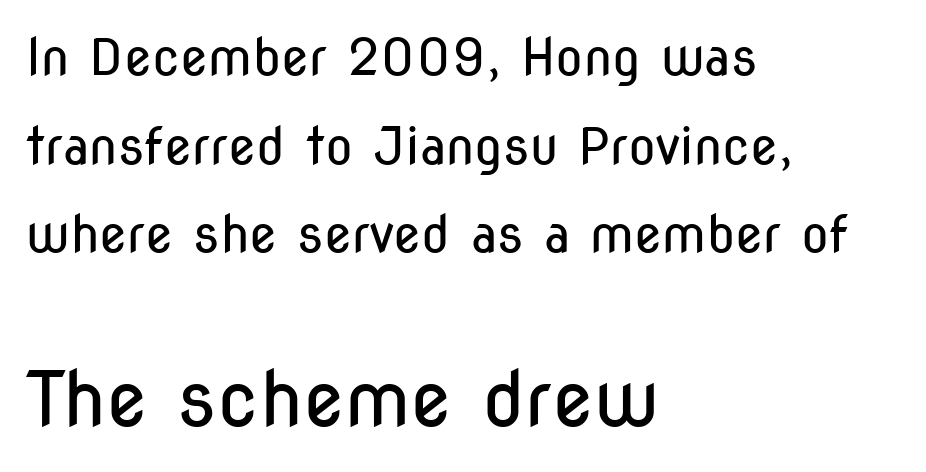
The image shows 76 px regular-weight, condensed sans-serif type, upright; set left-aligned, line spacing 1.74x, normal letter spacing, not underlined; the second (bottom) block is 1.49x larger; low stroke contrast and a medium x-height.
